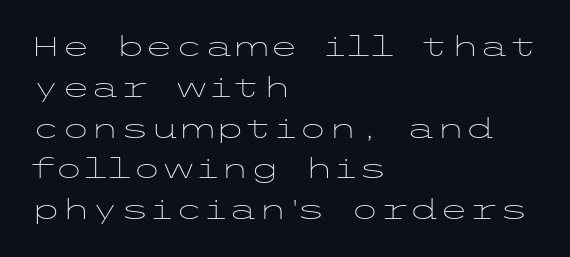
Q: Is the text bold? A: No.
Q: Is the text italic (slanted)? A: No, it is upright.
Q: Is the text underlined? A: No.
Q: How is the paragraph aligned? A: Left-aligned.
Q: Is the spacing between letters normal or unusually wide? A: Normal.
Q: Is the spacing between lines tight, normal or loose? A: Normal.
